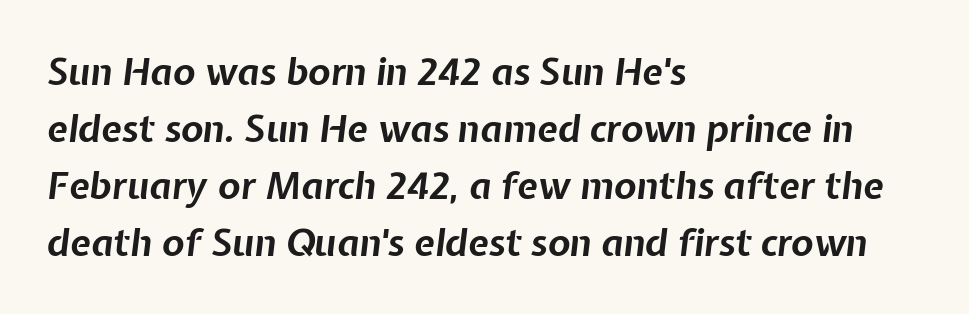
Regular leading. Underlining? Definitely not there. Each line starts at the same left margin while the right side varies. These lines are rendered in a variable-pitch font. Weight check: bold — yes, fully. This is oblique type, the kind used for emphasis or titles.
